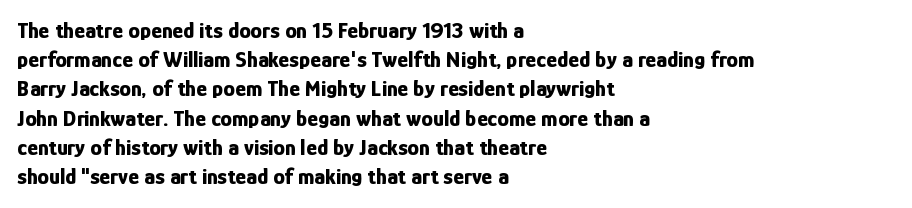
{"italic": "no", "bold": "yes", "underline": "no", "align": "left", "line_spacing": "normal", "line_spacing_ratio": 1.27, "letter_spacing": "normal", "letter_spacing_em": 0.0, "glyph_px": 23}
